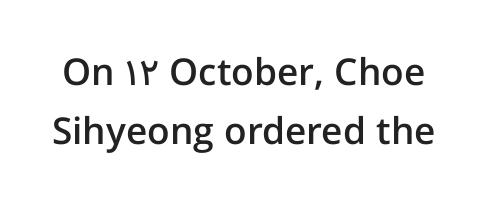
Q: Is the text bold? A: Semi-bold.
Q: Is the text italic (slanted)? A: No, it is upright.
Q: Is the typeface a serif or a sans-serif typeface? A: Sans-serif.
Q: Is the text underlined? A: No.
Q: Is the spacing between letters normal or unusually wide? A: Normal.
Q: Is the spacing between lines tight, normal or loose? A: Normal.
Q: Width (condensed, normal, or wide)? A: Normal.
Q: Stroke contrast? A: Low.
Q: x-height? A: Medium.
Q: Monospaced? A: No.
